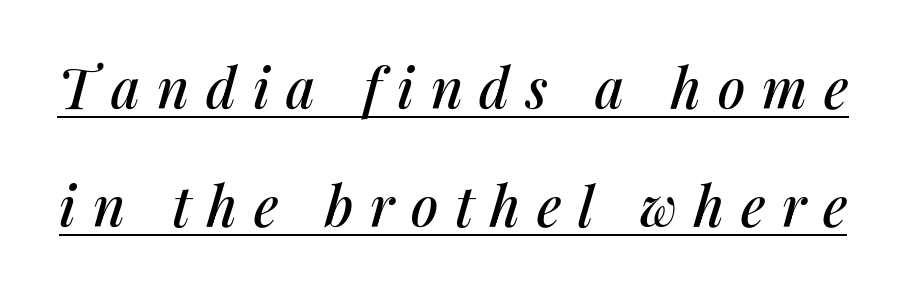
The image shows 55 px text type, italic (leaning right); set loose line spacing (2.14x), unusually wide letter spacing (+0.3 em), underlined; medium stroke contrast and a medium x-height.
